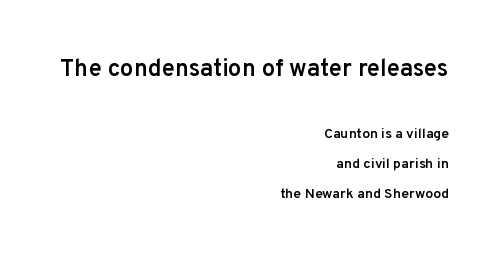
Q: Is the text bold? A: Semi-bold.
Q: Is the text italic (slanted)? A: No, it is upright.
Q: Is the text underlined? A: No.
Q: How is the paragraph aligned? A: Right-aligned.
Q: Is the spacing between letters normal or unusually wide? A: Normal.
Q: Is the spacing between lines tight, normal or loose? A: Loose.
Q: Which block of text is set in a larger size, the first (top) or the second (bottom)? A: The first (top) one.
